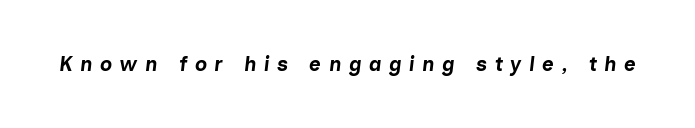
{"italic": "yes", "lean": "right", "slant_degrees": 7, "bold": "yes", "underline": "no", "letter_spacing": "wide", "letter_spacing_em": 0.38, "glyph_px": 20}
